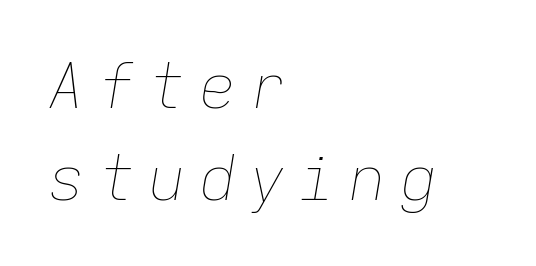
The image shows 62 px thin type, italic (leaning right), monospaced; set left-aligned, normal line spacing (1.48x), unusually wide letter spacing (+0.21 em), not underlined; low stroke contrast and a medium x-height.
